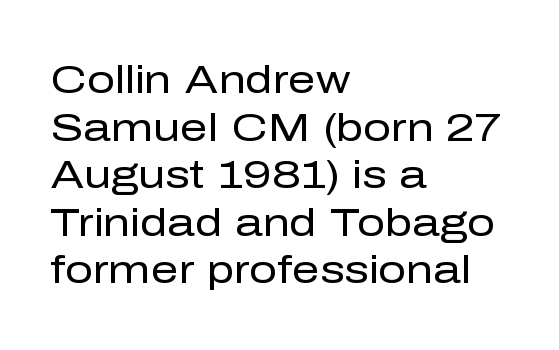
Q: Is the text bold? A: No.
Q: Is the text italic (slanted)? A: No, it is upright.
Q: Is the typeface a serif or a sans-serif typeface? A: Sans-serif.
Q: Is the text underlined? A: No.
Q: How is the paragraph aligned? A: Left-aligned.
Q: Is the spacing between letters normal or unusually wide? A: Normal.
Q: Width (condensed, normal, or wide)? A: Normal.
Q: Stroke contrast? A: Low.
Q: x-height? A: Medium.
Q: Monospaced? A: No.
